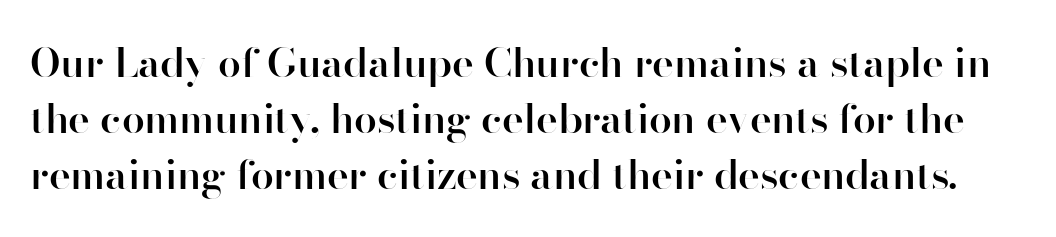
{"serif": "no", "italic": "no", "bold": "semi", "weight": "semibold", "width": "normal", "stroke_contrast": "high", "x_height": "small", "monospaced": "no", "underline": "no", "line_spacing": "normal", "line_spacing_ratio": 1.37, "letter_spacing": "normal", "letter_spacing_em": 0.0, "glyph_px": 41}
